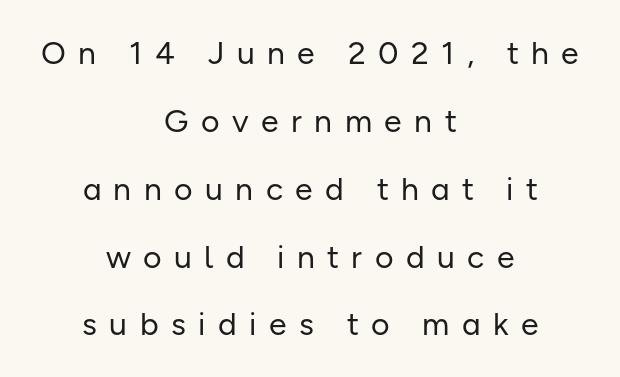
Letterform terminals end flat and unadorned throughout the passage. This rendering widens character spacing well past its baseline value. A great deal of white space separates one row of letters from the next. Type without underlining.
